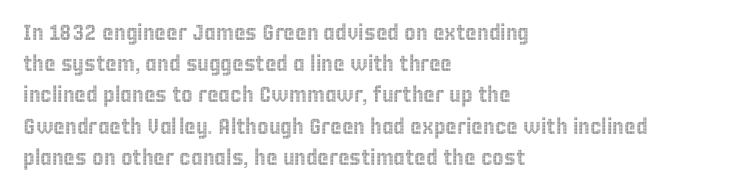
{"italic": "no", "underline": "no", "align": "left", "line_spacing": "normal", "line_spacing_ratio": 1.42, "letter_spacing": "normal", "letter_spacing_em": 0.0, "glyph_px": 22}
